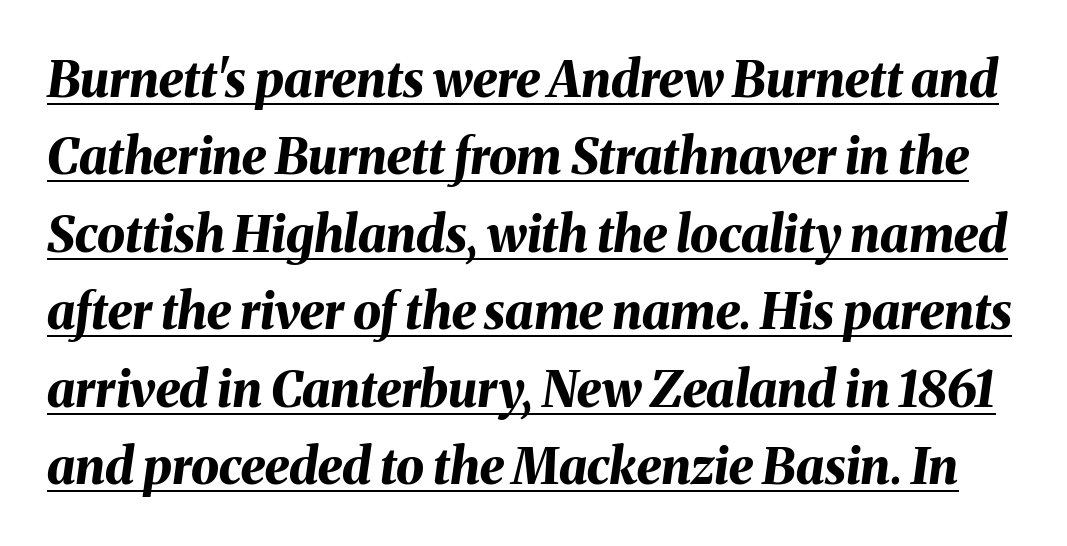
{"italic": "yes", "lean": "right", "slant_degrees": 8, "bold": "yes", "weight": "bold", "width": "normal", "stroke_contrast": "medium", "x_height": "medium", "monospaced": "no", "underline": "yes", "line_spacing": "normal", "line_spacing_ratio": 1.55, "letter_spacing": "normal", "letter_spacing_em": 0.0, "glyph_px": 50}
